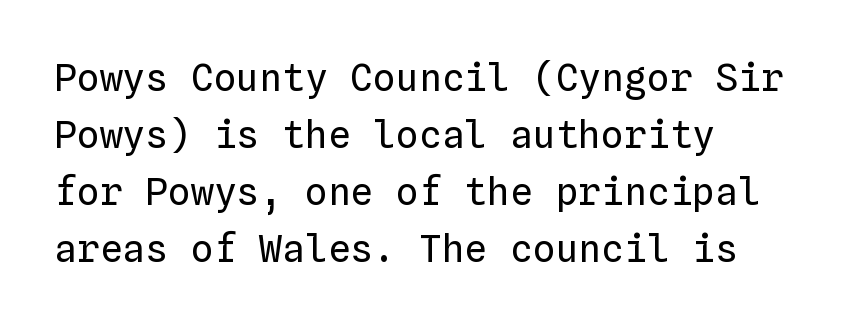
The type is set solid horizontally, with unmodified tracking. Anything drawn beneath the words? Only blank space. Think of a typewriter: that constant character pitch is what you see here. Line spacing here is normal. These lines were composed using upright roman letters.
